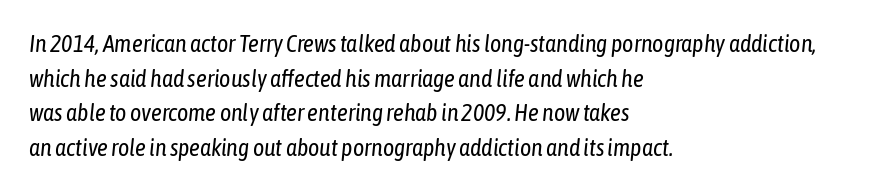
The image shows 24 px text type, italic (leaning right); set left-aligned, normal line spacing (1.44x), normal letter spacing, not underlined.
